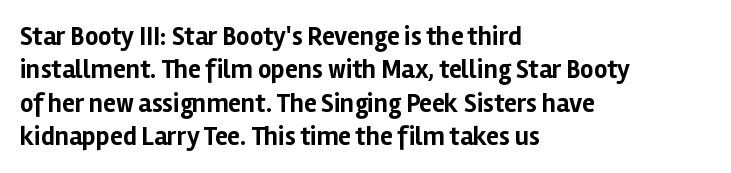
The image shows 26 px bold type, upright; set left-aligned, normal line spacing (1.28x), normal letter spacing, not underlined.
